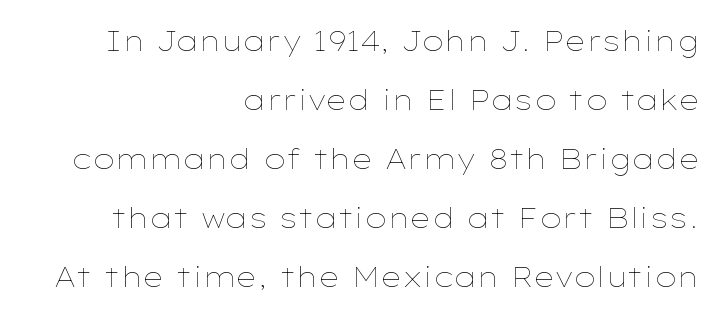
The image shows 28 px thin, wide type, upright; set right-aligned, loose line spacing (2.11x), normal letter spacing, not underlined; low stroke contrast and a medium x-height.
